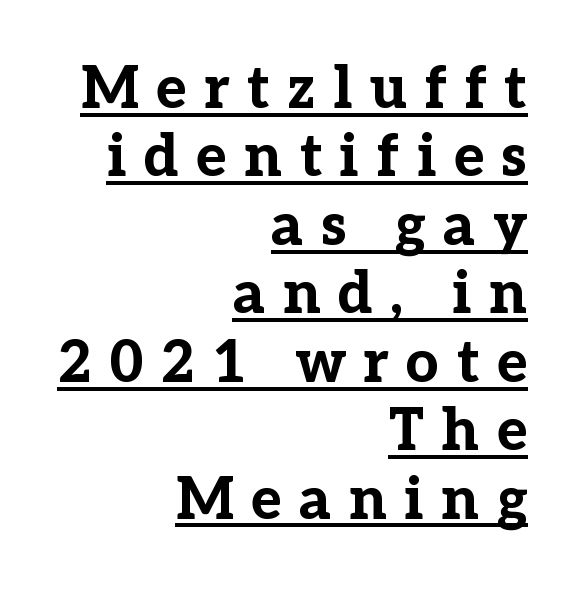
The image shows 58 px bold serif type, upright; set right-aligned, line spacing 1.18x, unusually wide letter spacing (+0.3 em), underlined; low stroke contrast and a medium x-height.
